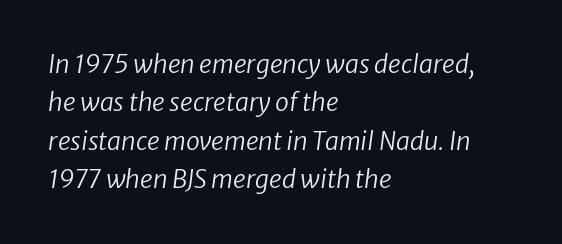
The image shows 25 px text type, italic (leaning right); set left-aligned, normal line spacing (1.54x), normal letter spacing, not underlined.
